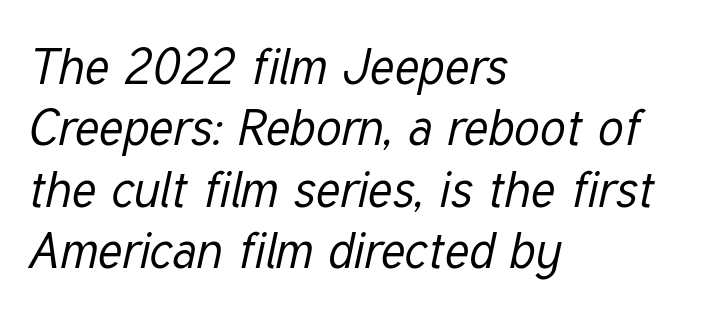
Q: Is the text bold? A: No.
Q: Is the text italic (slanted)? A: Yes, it leans right by about 12 degrees.
Q: Is the text underlined? A: No.
Q: How is the paragraph aligned? A: Left-aligned.
Q: Is the spacing between letters normal or unusually wide? A: Normal.
Q: Width (condensed, normal, or wide)? A: Condensed.
Q: Stroke contrast? A: Low.
Q: x-height? A: Medium.
Q: Monospaced? A: No.
